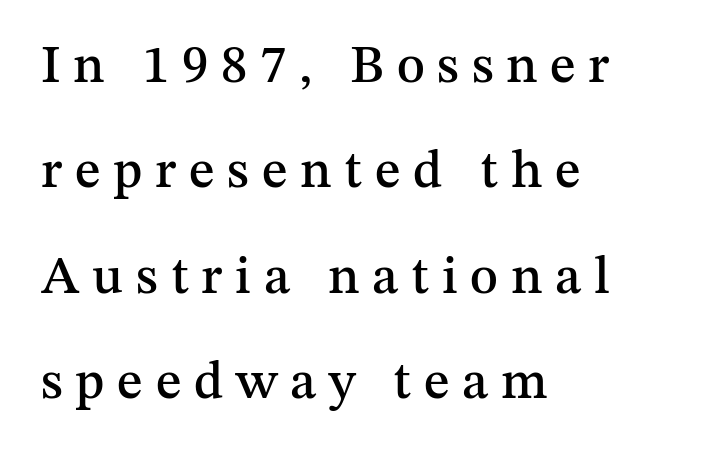
The image shows 53 px serif type, upright; set left-aligned, loose line spacing (1.99x), unusually wide letter spacing (+0.24 em), not underlined; medium stroke contrast and a medium x-height.
